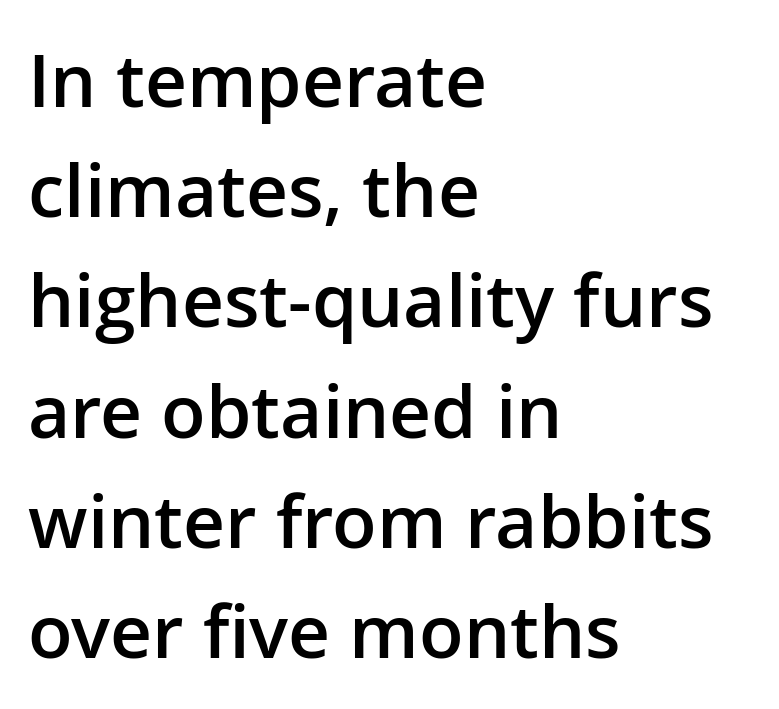
A typesetter would call this leading conventional body-copy spacing. This is moderately heavy type, rendered in semibold. Observe the absence of serifs on each vertical stroke in this sample. The rendering anchors every line to the left-hand side. Glance below the letters and you will spot only blank space. The horizontal fit of the characters is conventional and even.
